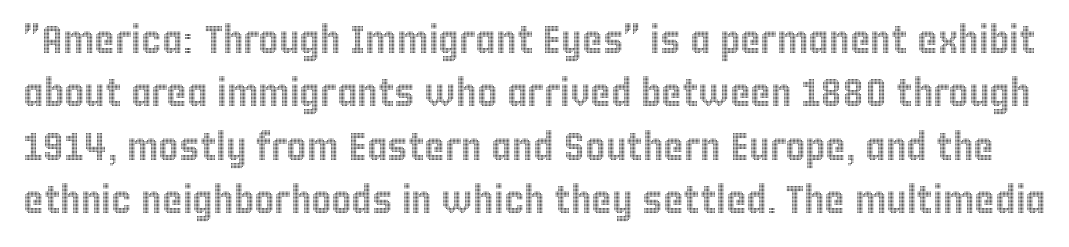
The specimen omits any rule beneath the text block's lines. These lines were composed using upright roman letters. Evenly set lines give the paragraph a standard silhouette. There is no visible air inserted between adjacent glyphs.
